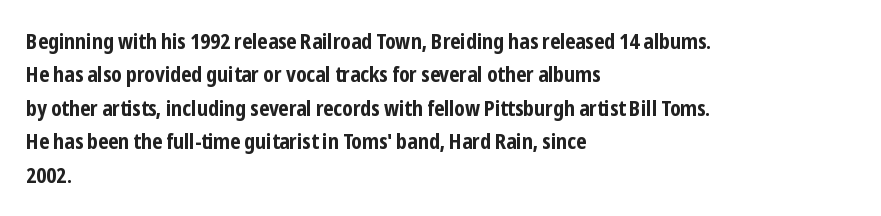
The image shows 21 px bold type, upright; set left-aligned, normal line spacing (1.59x), normal letter spacing, not underlined.
